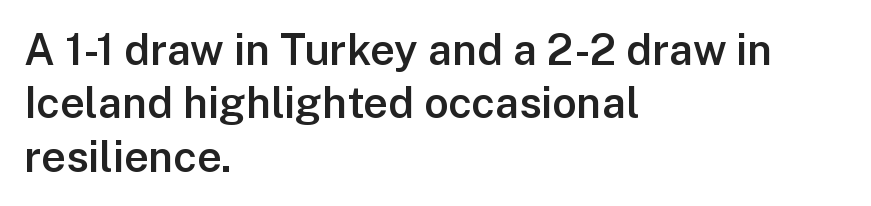
{"serif": "no", "italic": "no", "bold": "semi", "weight": "semibold", "width": "normal", "stroke_contrast": "low", "x_height": "medium", "monospaced": "no", "underline": "no", "align": "left", "line_spacing_ratio": 1.24, "letter_spacing": "normal", "letter_spacing_em": 0.0, "glyph_px": 43}
